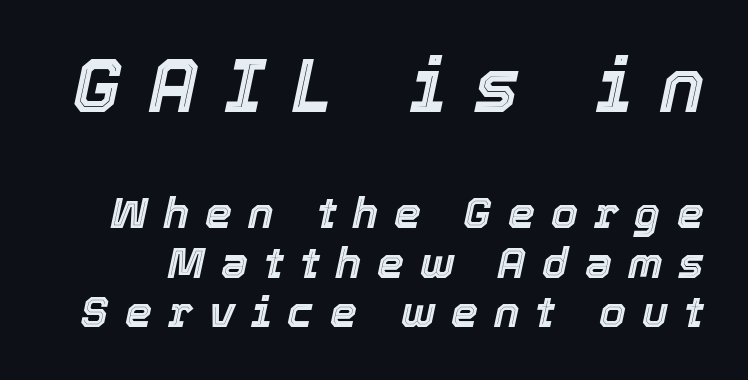
{"italic": "yes", "lean": "right", "slant_degrees": 12, "width": "normal", "x_height": "medium", "monospaced": "no", "underline": "no", "line_spacing": "tight", "line_spacing_ratio": 1.14, "letter_spacing": "wide", "letter_spacing_em": 0.37, "larger_block": "first", "size_ratio": 1.74, "glyph_px": 75}
